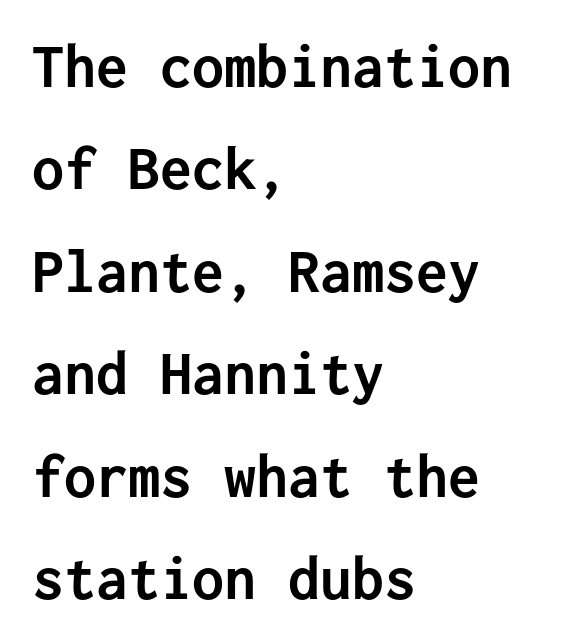
Students, observe: this is what conventionally led text looks like. Each letter, wide or thin by design, is forced into the same width here. Check the space under the baseline: it is left empty. Casual observation: everything's shoved over to the left.
